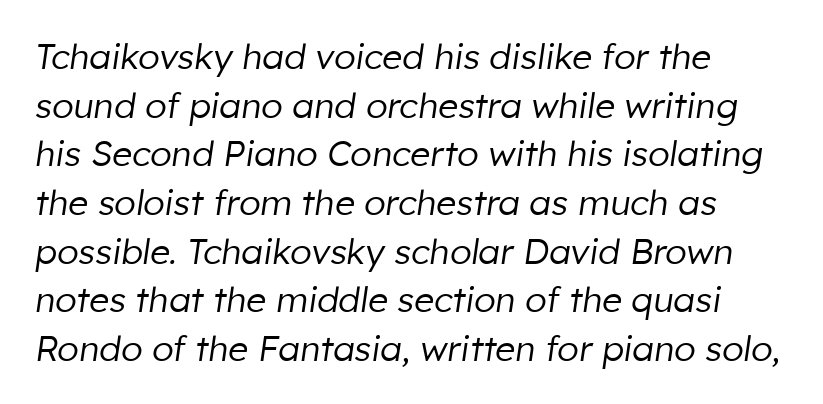
A clean baseline with only descenders dipping below it. The passage shown is not bold in any degree. Caption: standard tracking, unaltered. The text carries the slant typical of an italic or oblique font. These lines are set flush left with a ragged right edge. Vertical spacing — default.
